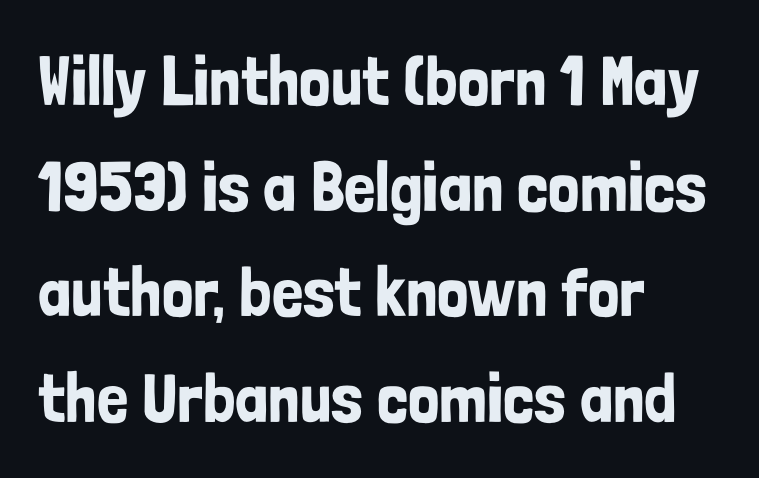
Q: Is the text italic (slanted)? A: No, it is upright.
Q: Is the typeface a serif or a sans-serif typeface? A: Sans-serif.
Q: Is the text underlined? A: No.
Q: How is the paragraph aligned? A: Left-aligned.
Q: Is the spacing between letters normal or unusually wide? A: Normal.
Q: Is the spacing between lines tight, normal or loose? A: Normal.
Q: Width (condensed, normal, or wide)? A: Condensed.
Q: Stroke contrast? A: Low.
Q: x-height? A: Medium.
Q: Monospaced? A: No.
